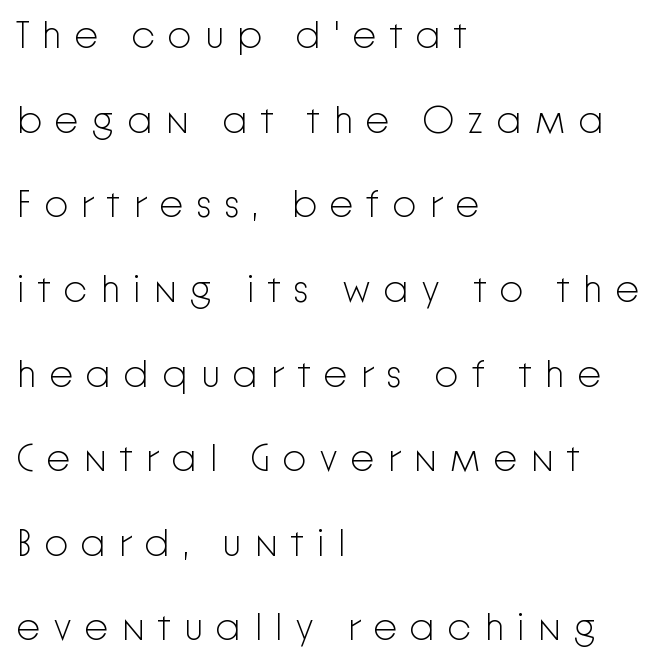
Underlining? Definitely not there. The cut favours lightness, reaching ordinary text weight at its darkest. Display-style spreading of the glyphs; the letterfit is very open. If you measured baseline to baseline, you'd find a long distance. A student would call this left alignment; a typographer would say flush left, rag right. Regarding serifs, this sample does without them.
